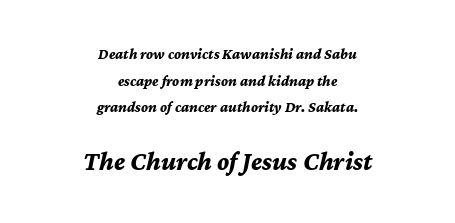
{"italic": "yes", "lean": "right", "slant_degrees": 12, "bold": "yes", "underline": "no", "align": "center", "line_spacing_ratio": 1.77, "letter_spacing": "normal", "letter_spacing_em": 0.0, "larger_block": "second", "size_ratio": 1.73, "glyph_px": 26}
